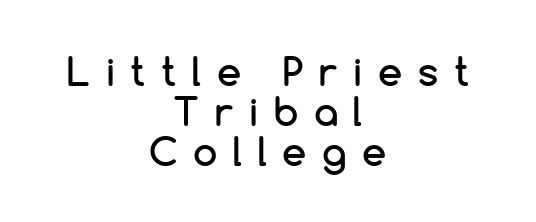
Q: Is the text italic (slanted)? A: No, it is upright.
Q: Is the typeface a serif or a sans-serif typeface? A: Sans-serif.
Q: Is the text underlined? A: No.
Q: How is the paragraph aligned? A: Centered.
Q: Is the spacing between letters normal or unusually wide? A: Unusually wide.
Q: Is the spacing between lines tight, normal or loose? A: Tight.
Q: Width (condensed, normal, or wide)? A: Normal.
Q: Stroke contrast? A: Low.
Q: x-height? A: Medium.
Q: Monospaced? A: No.
